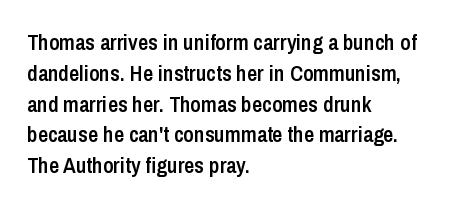
Q: Is the text bold? A: Semi-bold.
Q: Is the text italic (slanted)? A: No, it is upright.
Q: Is the text underlined? A: No.
Q: How is the paragraph aligned? A: Left-aligned.
Q: Is the spacing between letters normal or unusually wide? A: Normal.
Q: Is the spacing between lines tight, normal or loose? A: Normal.
